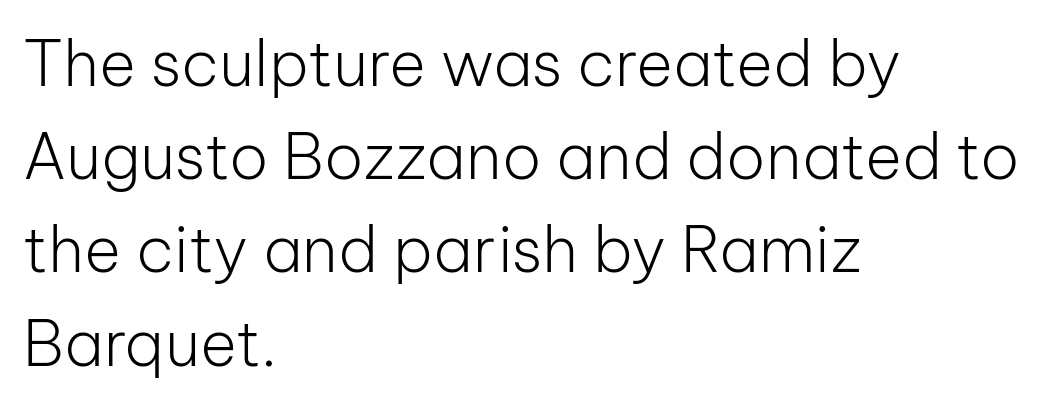
{"serif": "no", "italic": "no", "bold": "no", "weight": "light", "width": "normal", "stroke_contrast": "low", "x_height": "medium", "monospaced": "no", "underline": "no", "align": "left", "line_spacing": "normal", "line_spacing_ratio": 1.48, "letter_spacing": "normal", "letter_spacing_em": 0.0, "glyph_px": 63}
